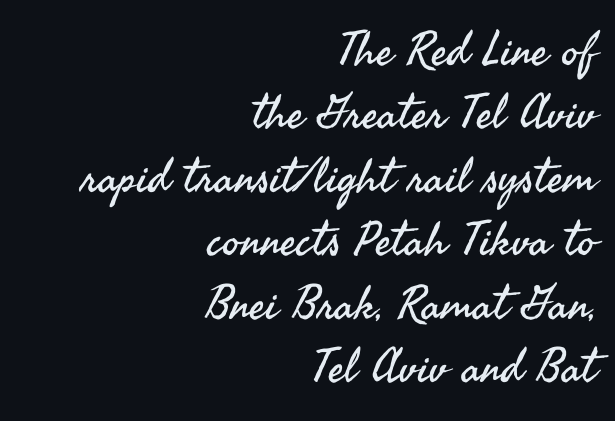
Q: Is the text bold? A: No.
Q: Is the text italic (slanted)? A: Yes.
Q: Is the typeface a serif or a sans-serif typeface? A: Sans-serif.
Q: Is the text underlined? A: No.
Q: How is the paragraph aligned? A: Right-aligned.
Q: Is the spacing between letters normal or unusually wide? A: Normal.
Q: Is the spacing between lines tight, normal or loose? A: Normal.
Q: Width (condensed, normal, or wide)? A: Normal.
Q: Stroke contrast? A: Medium.
Q: x-height? A: Small.
Q: Monospaced? A: No.
